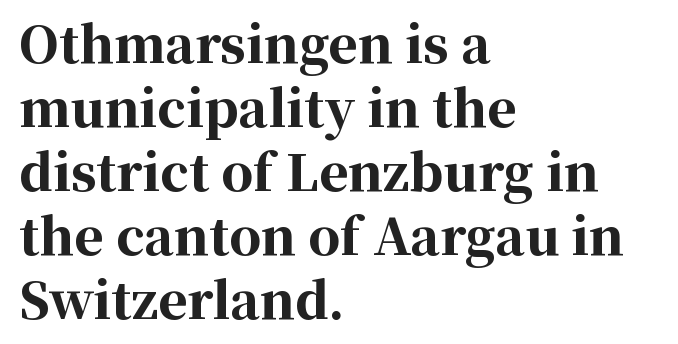
The image shows 50 px bold serif type, upright; set left-aligned, normal line spacing (1.28x), normal letter spacing, not underlined; high stroke contrast and a medium x-height.
